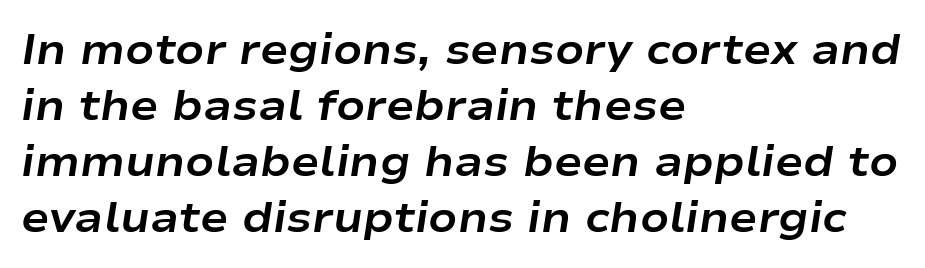
{"italic": "yes", "lean": "right", "slant_degrees": 9, "bold": "yes", "weight": "bold", "width": "wide", "stroke_contrast": "low", "x_height": "medium", "monospaced": "no", "underline": "no", "align": "left", "line_spacing": "normal", "line_spacing_ratio": 1.33, "letter_spacing": "normal", "letter_spacing_em": 0.0, "glyph_px": 42}
